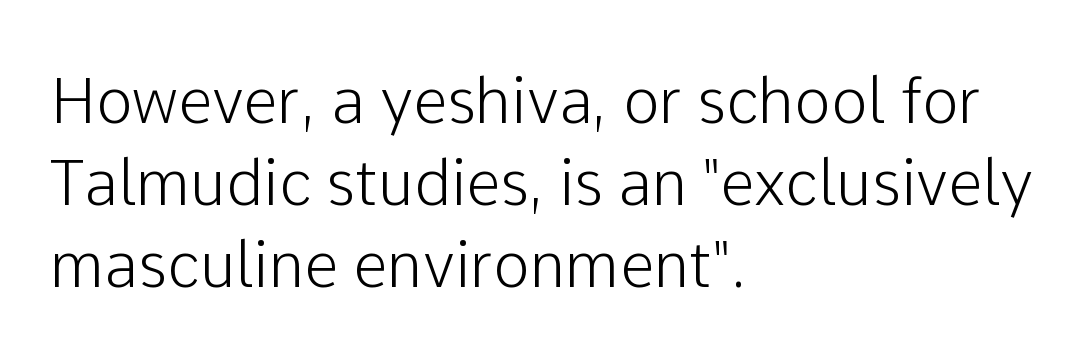
The passage shown is typeset with a sans-serif family. Tracking here is standard; glyphs follow each other at the usual distance. Clear beneath every line of the passage. The passage shown stacks its lines at a standard gap. The lines are quadded left. Note the varied advance widths — an 'i' is clearly narrower than an 'm'.
